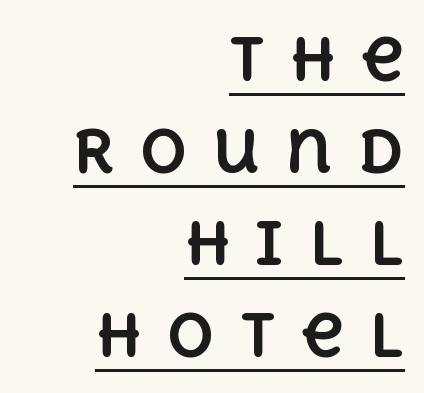
Q: Is the text bold? A: Yes.
Q: Is the text italic (slanted)? A: No, it is upright.
Q: Is the text underlined? A: Yes.
Q: How is the paragraph aligned? A: Right-aligned.
Q: Is the spacing between letters normal or unusually wide? A: Unusually wide.
Q: Is the spacing between lines tight, normal or loose? A: Normal.
Q: Width (condensed, normal, or wide)? A: Normal.
Q: x-height? A: Large.
Q: Monospaced? A: No.
